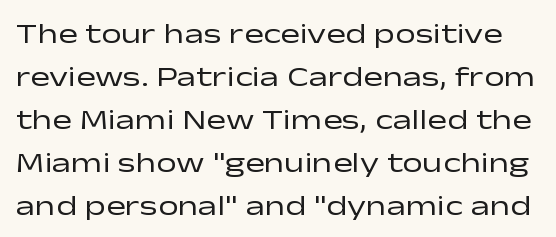
Characters remain perfectly vertical along every line. These lines keep a tight, regular rhythm from letter to letter. Weight class: somewhere from thin through regular. Spacing verdict: proportional, widths tailored to each character. This block has exactly the height ordinary leading produces. What kind of face is this? One without serifs — a sans.
